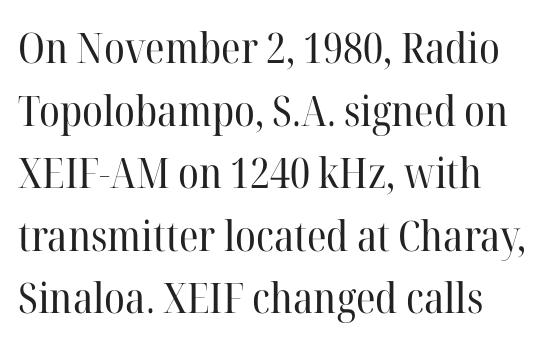
Q: Is the text bold? A: No.
Q: Is the text italic (slanted)? A: No, it is upright.
Q: Is the typeface a serif or a sans-serif typeface? A: Serif.
Q: Is the text underlined? A: No.
Q: Is the spacing between letters normal or unusually wide? A: Normal.
Q: Is the spacing between lines tight, normal or loose? A: Normal.
Q: Width (condensed, normal, or wide)? A: Normal.
Q: Stroke contrast? A: High.
Q: x-height? A: Medium.
Q: Monospaced? A: No.
